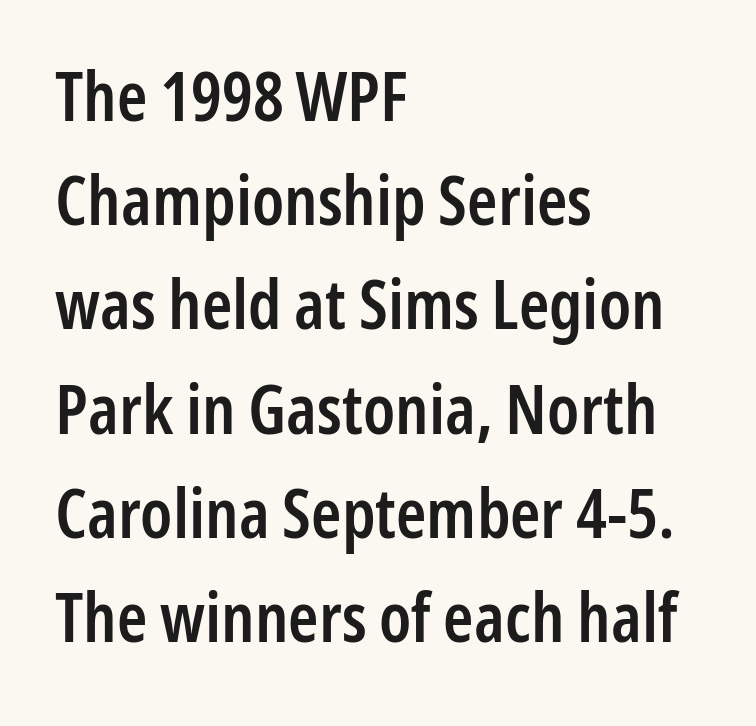
The image shows 69 px semibold, condensed sans-serif type, upright; set left-aligned, normal line spacing (1.51x), normal letter spacing, not underlined; low stroke contrast and a medium x-height.
